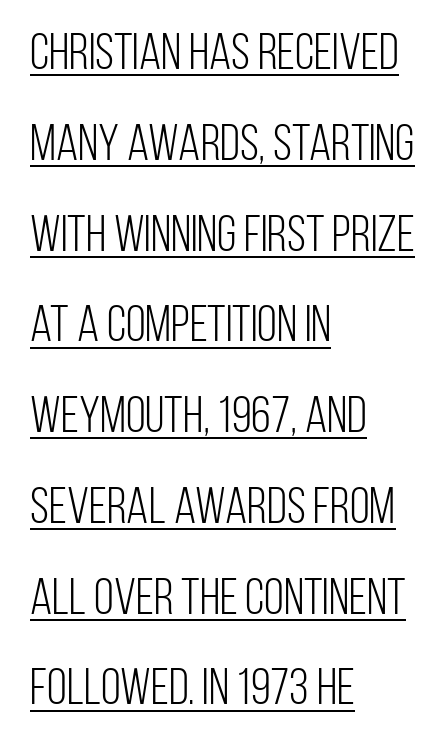
The image shows 51 px light, condensed sans-serif type, upright; set left-aligned, line spacing 1.78x, normal letter spacing, underlined; low stroke contrast and a large x-height.
